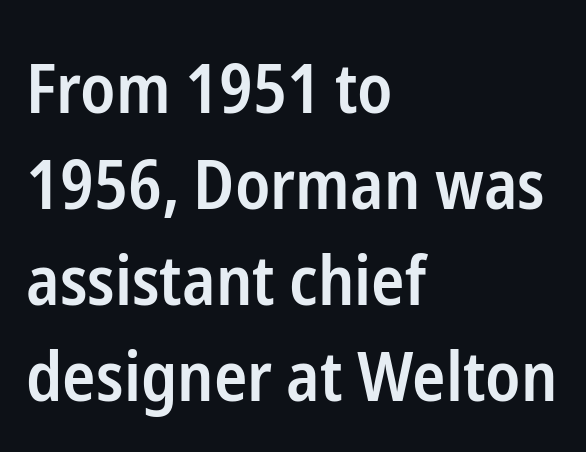
{"serif": "no", "italic": "no", "bold": "semi", "weight": "semibold", "width": "condensed", "stroke_contrast": "low", "x_height": "medium", "monospaced": "no", "underline": "no", "align": "left", "line_spacing": "normal", "line_spacing_ratio": 1.39, "letter_spacing": "normal", "letter_spacing_em": 0.0, "glyph_px": 69}
